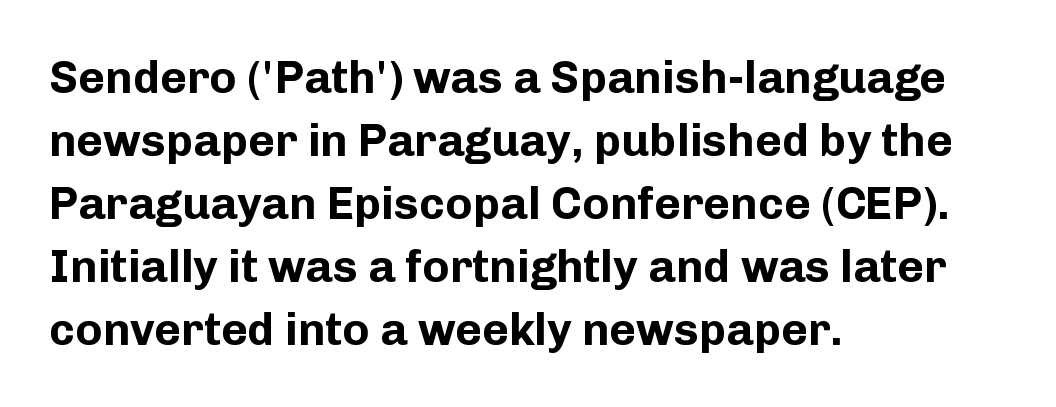
The image shows 46 px bold sans-serif type, upright; set left-aligned, normal line spacing (1.37x), normal letter spacing, not underlined; low stroke contrast and a medium x-height.
